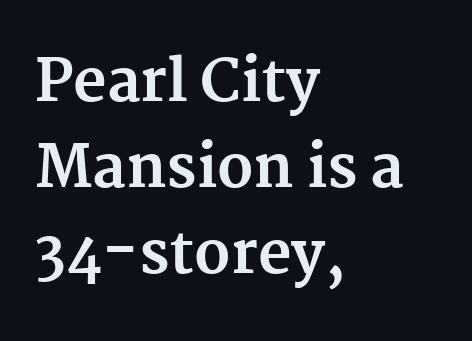
Q: Is the text bold? A: Yes.
Q: Is the text italic (slanted)? A: No, it is upright.
Q: Is the typeface a serif or a sans-serif typeface? A: Serif.
Q: Is the text underlined? A: No.
Q: How is the paragraph aligned? A: Left-aligned.
Q: Is the spacing between letters normal or unusually wide? A: Normal.
Q: Is the spacing between lines tight, normal or loose? A: Normal.
Q: Width (condensed, normal, or wide)? A: Normal.
Q: Stroke contrast? A: Medium.
Q: x-height? A: Medium.
Q: Monospaced? A: No.
